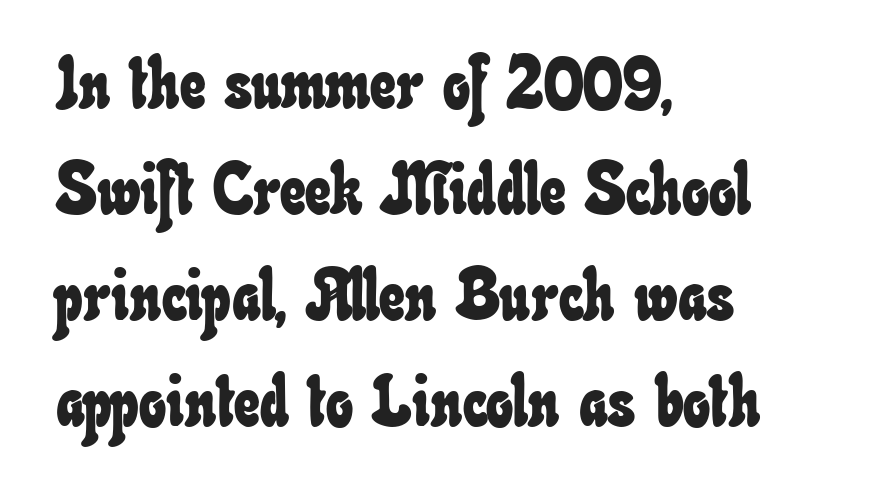
Q: Is the text underlined? A: No.
Q: How is the paragraph aligned? A: Left-aligned.
Q: Is the spacing between letters normal or unusually wide? A: Normal.
Q: Is the spacing between lines tight, normal or loose? A: Normal.
Q: Width (condensed, normal, or wide)? A: Condensed.
Q: Stroke contrast? A: Low.
Q: x-height? A: Small.
Q: Monospaced? A: No.
